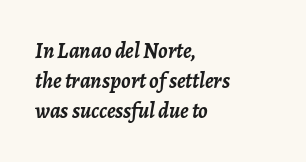
{"italic": "yes", "lean": "right", "slant_degrees": 7, "bold": "yes", "underline": "no", "align": "left", "line_spacing": "normal", "line_spacing_ratio": 1.37, "letter_spacing": "normal", "letter_spacing_em": 0.0, "glyph_px": 22}
